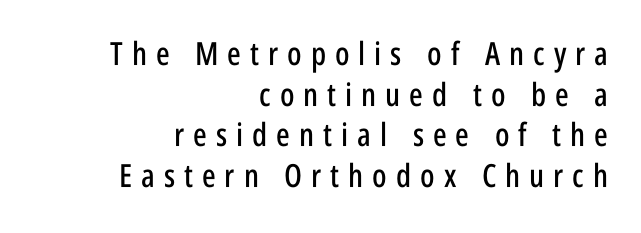
{"serif": "no", "italic": "no", "width": "condensed", "stroke_contrast": "low", "x_height": "large", "monospaced": "no", "underline": "no", "align": "right", "line_spacing": "normal", "line_spacing_ratio": 1.27, "letter_spacing": "wide", "letter_spacing_em": 0.28, "glyph_px": 32}
